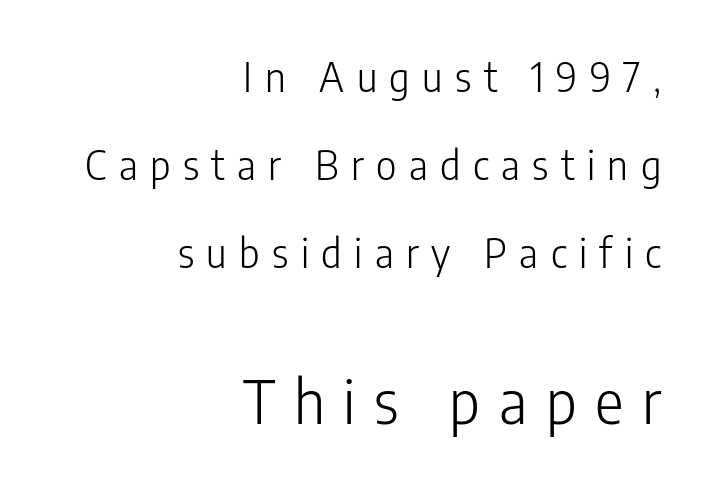
{"serif": "no", "italic": "no", "bold": "no", "weight": "light", "width": "condensed", "stroke_contrast": "low", "x_height": "medium", "monospaced": "no", "underline": "no", "align": "right", "line_spacing": "loose", "line_spacing_ratio": 2.2, "letter_spacing": "wide", "letter_spacing_em": 0.31, "larger_block": "second", "size_ratio": 1.5, "glyph_px": 60}
